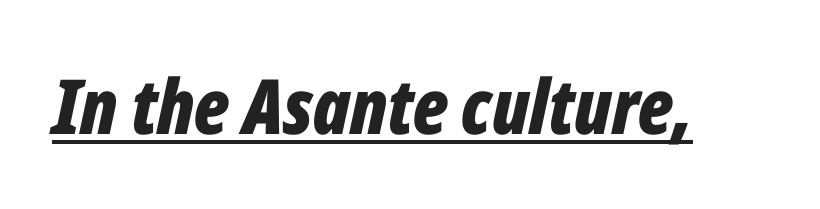
The image shows 76 px bold, condensed type, italic (leaning right); set normal letter spacing, underlined; low stroke contrast and a medium x-height.
